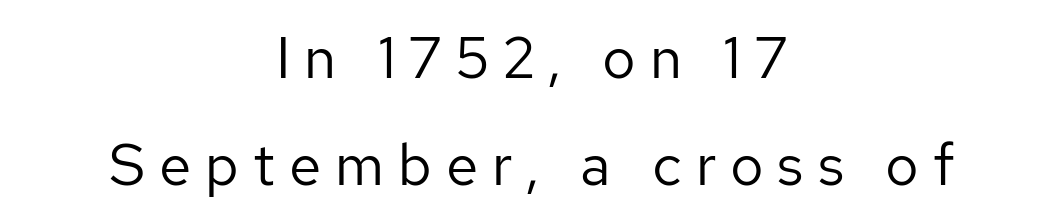
Q: Is the text bold? A: No.
Q: Is the text italic (slanted)? A: No, it is upright.
Q: Is the typeface a serif or a sans-serif typeface? A: Sans-serif.
Q: Is the text underlined? A: No.
Q: How is the paragraph aligned? A: Centered.
Q: Is the spacing between letters normal or unusually wide? A: Unusually wide.
Q: Width (condensed, normal, or wide)? A: Normal.
Q: Stroke contrast? A: Low.
Q: x-height? A: Medium.
Q: Monospaced? A: No.
